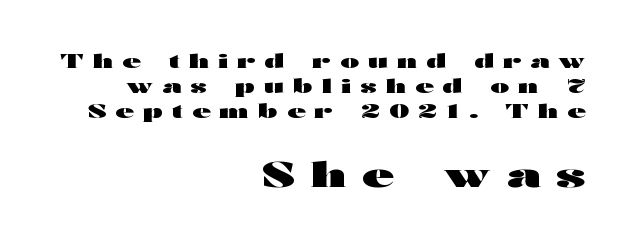
Q: Is the text bold? A: Yes.
Q: Is the text italic (slanted)? A: No, it is upright.
Q: Is the typeface a serif or a sans-serif typeface? A: Serif.
Q: Is the text underlined? A: No.
Q: How is the paragraph aligned? A: Right-aligned.
Q: Is the spacing between letters normal or unusually wide? A: Unusually wide.
Q: Is the spacing between lines tight, normal or loose? A: Normal.
Q: Which block of text is set in a larger size, the first (top) or the second (bottom)? A: The second (bottom) one.
Q: Width (condensed, normal, or wide)? A: Wide.
Q: Stroke contrast? A: High.
Q: x-height? A: Medium.
Q: Monospaced? A: No.
